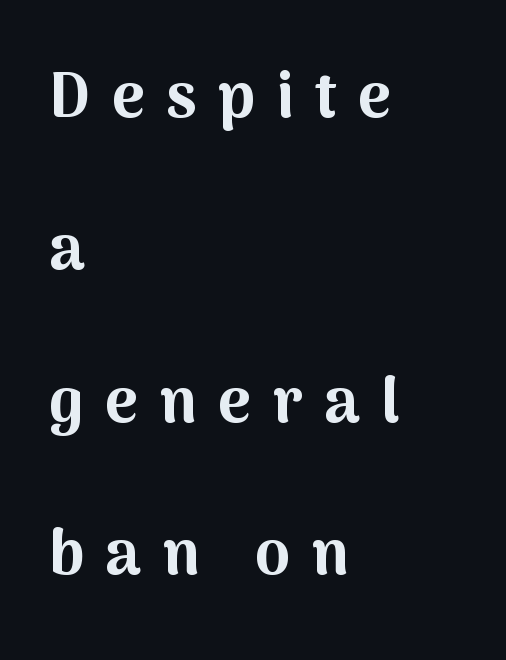
Plain, unruled lines of type. You could not count columns in this text — the font is proportionally spaced. Examine the stroke ends and you'll find no serifs. Every letter is thick-stroked: bold, no question. The type is letterspaced generously, with wide tracking. Line spacing here is loose.
